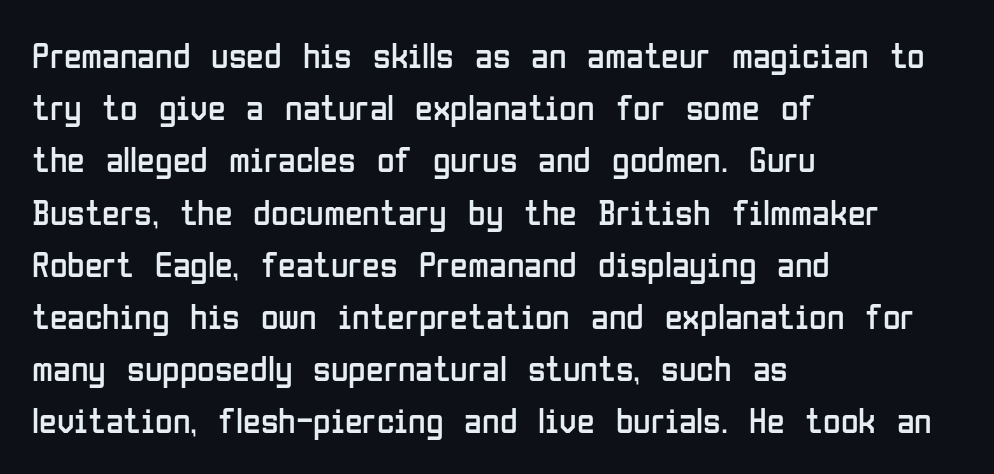
The image shows 36 px regular-weight, condensed sans-serif type, upright; set left-aligned, normal line spacing (1.45x), normal letter spacing, not underlined; low stroke contrast and a medium x-height.
